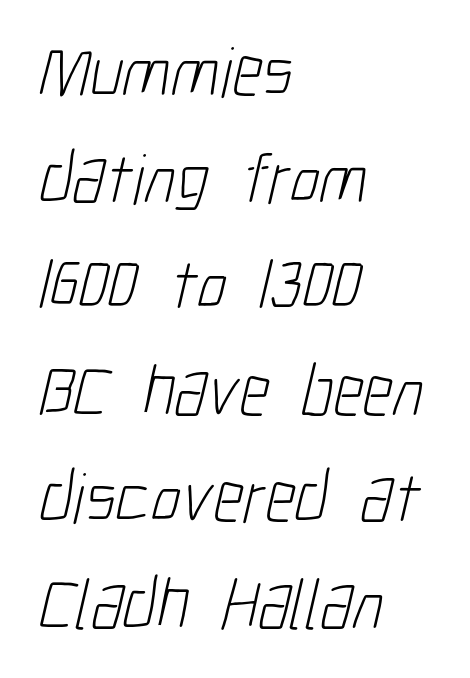
The image shows 72 px light, condensed sans-serif type; set left-aligned, normal line spacing (1.48x), normal letter spacing, not underlined; low stroke contrast and a medium x-height.
